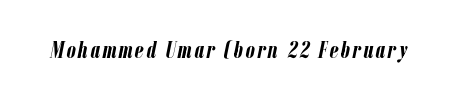
Q: Is the text bold? A: Yes.
Q: Is the text italic (slanted)? A: Yes, it leans right by about 12 degrees.
Q: Is the text underlined? A: No.
